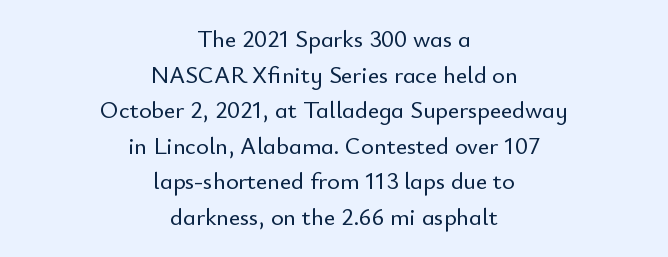
Each line is balanced around a shared central axis. A normal amount of white space separates one row of letters from the next. Rendered with straight, roman letterforms. Each word holds together tightly as a unit, with standard inter-letter gaps. Check the space under the baseline: it is left empty.
